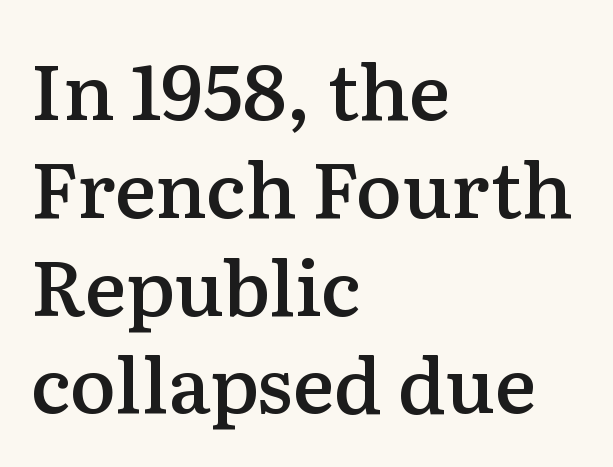
The image shows 77 px semibold serif type, upright; set left-aligned, normal line spacing (1.27x), normal letter spacing, not underlined; medium stroke contrast and a medium x-height.
